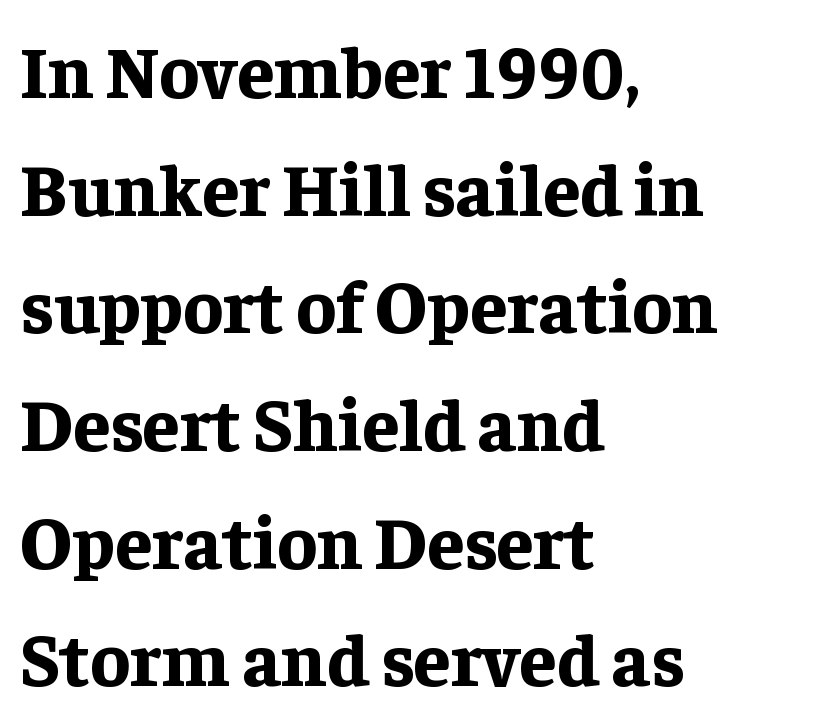
{"serif": "yes", "italic": "no", "bold": "yes", "weight": "bold", "width": "normal", "stroke_contrast": "low", "x_height": "medium", "monospaced": "no", "underline": "no", "align": "left", "line_spacing": "normal", "line_spacing_ratio": 1.59, "letter_spacing": "normal", "letter_spacing_em": 0.0, "glyph_px": 74}
